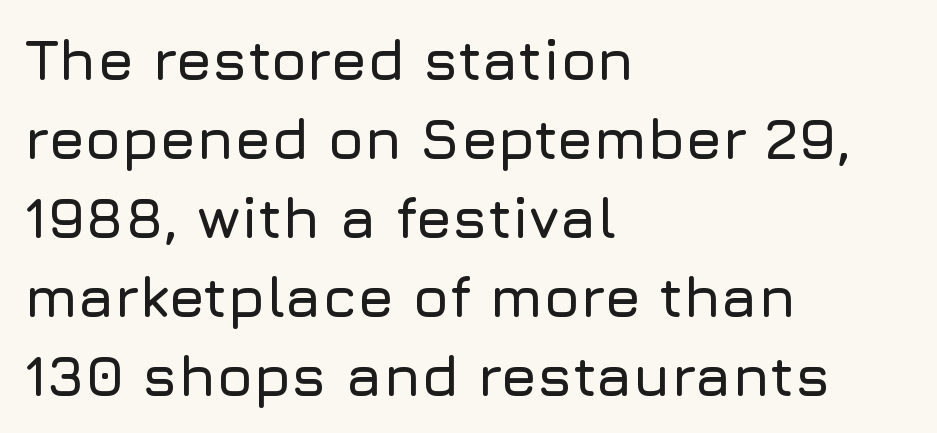
{"serif": "no", "italic": "no", "width": "normal", "stroke_contrast": "low", "x_height": "medium", "monospaced": "no", "underline": "no", "align": "left", "line_spacing": "normal", "line_spacing_ratio": 1.36, "letter_spacing": "normal", "letter_spacing_em": 0.0, "glyph_px": 58}
